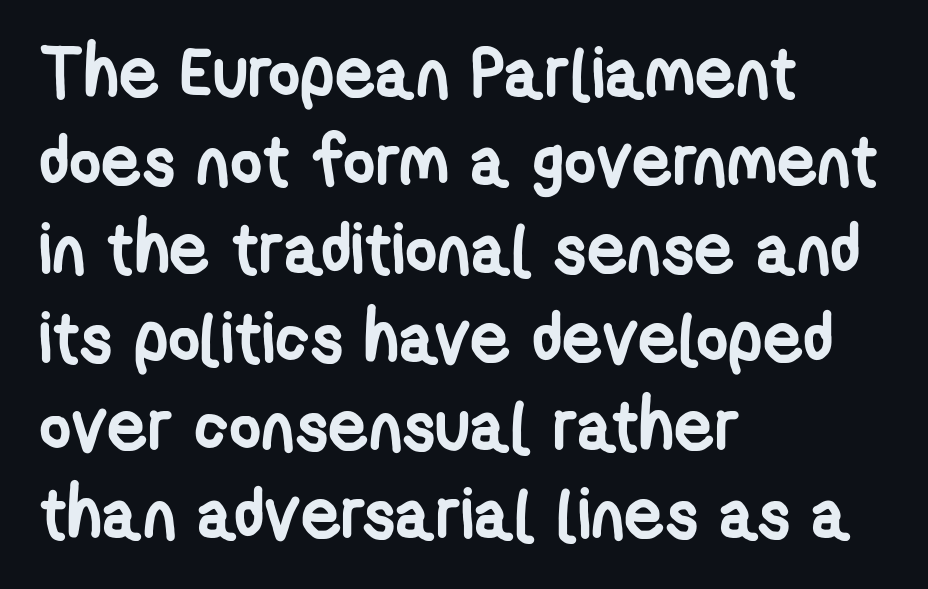
{"serif": "no", "bold": "yes", "weight": "semibold", "width": "condensed", "stroke_contrast": "low", "x_height": "medium", "monospaced": "no", "underline": "no", "align": "left", "line_spacing": "normal", "line_spacing_ratio": 1.26, "letter_spacing": "normal", "letter_spacing_em": 0.0, "glyph_px": 70}
